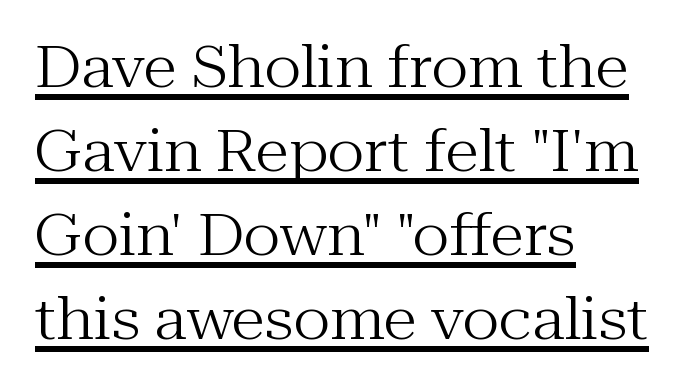
The image shows 56 px regular-weight serif type, upright; set left-aligned, normal line spacing (1.5x), normal letter spacing, underlined; medium stroke contrast and a medium x-height.
